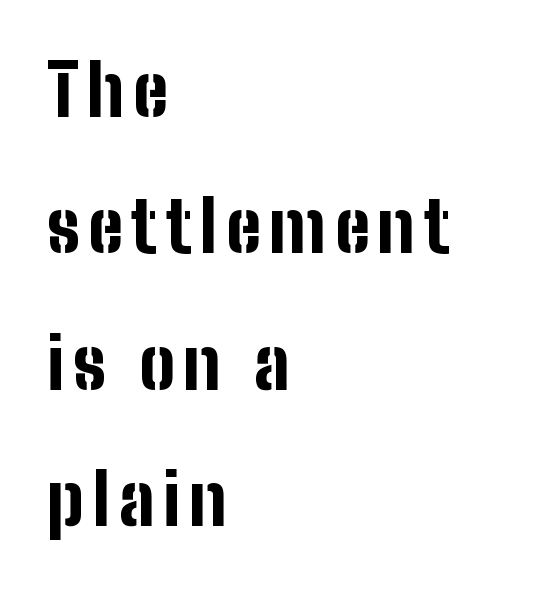
The image shows 71 px bold, condensed sans-serif type, upright; set left-aligned, loose line spacing (1.92x), not underlined; low stroke contrast and a medium x-height.
